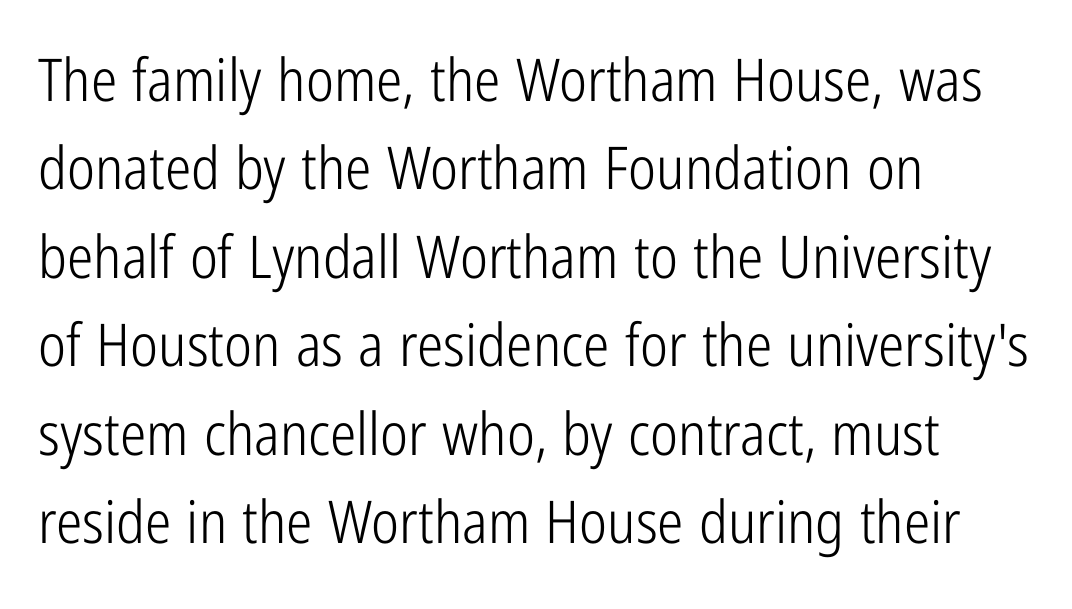
The image shows 59 px light, condensed sans-serif type, upright; set left-aligned, normal line spacing (1.5x), normal letter spacing, not underlined; low stroke contrast and a medium x-height.
